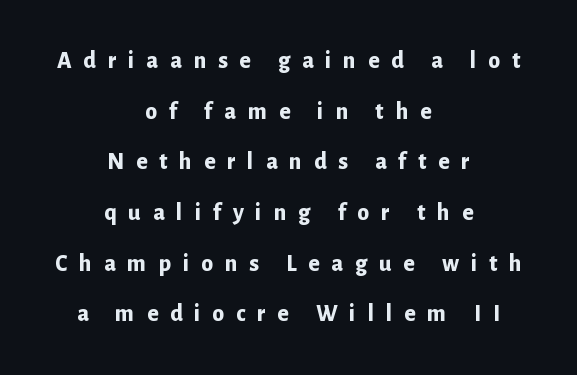
Leading: increased. Lines of text with bare space underneath. Here the glyphs are tracked loosely, breaking word shapes into spaced letters. Weight check: bold — yes, fully. Italic: no, the glyphs are upright roman.
